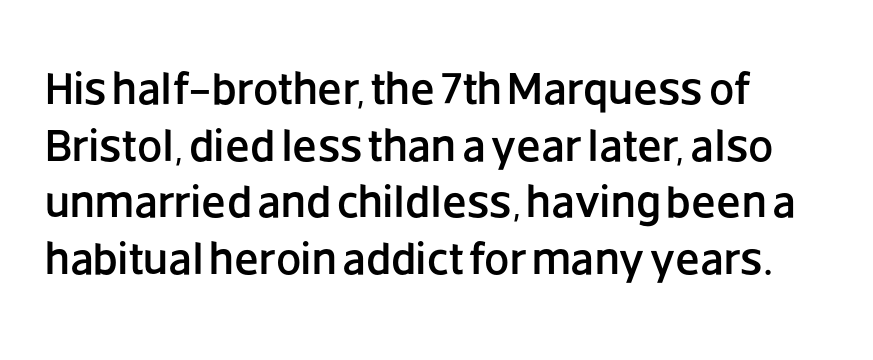
Q: Is the text italic (slanted)? A: No, it is upright.
Q: Is the typeface a serif or a sans-serif typeface? A: Sans-serif.
Q: Is the text underlined? A: No.
Q: How is the paragraph aligned? A: Left-aligned.
Q: Is the spacing between letters normal or unusually wide? A: Normal.
Q: Is the spacing between lines tight, normal or loose? A: Normal.
Q: Width (condensed, normal, or wide)? A: Normal.
Q: Stroke contrast? A: Low.
Q: x-height? A: Large.
Q: Monospaced? A: No.
